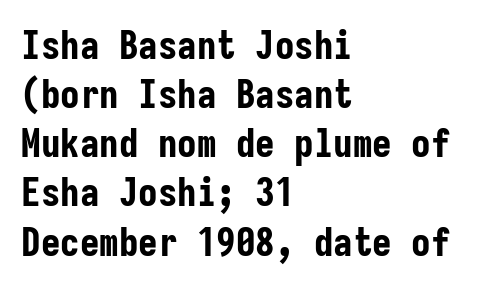
Compared with a centered layout, this one pins lines to the left instead. Rows of type keep a routine distance in the vertical direction. The gap between lines stays unmarked. On the weight axis this lands at bold, roughly 700. The typography opts for an upright posture over an oblique one. Look at the tracking — it's just the regular setting, nothing added.
